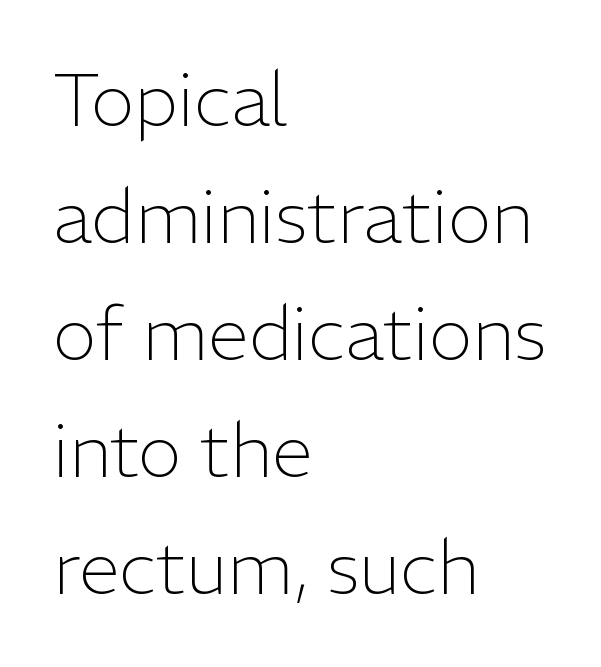
The image shows 74 px light sans-serif type, upright; set left-aligned, normal line spacing (1.58x), normal letter spacing, not underlined; low stroke contrast and a medium x-height.
